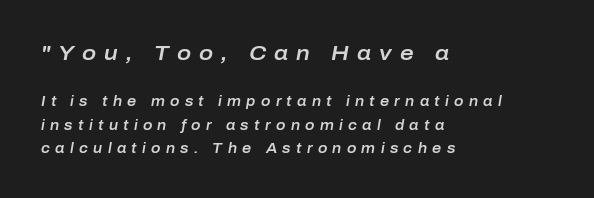
Q: Is the text italic (slanted)? A: Yes, it leans right by about 10 degrees.
Q: Is the text underlined? A: No.
Q: How is the paragraph aligned? A: Left-aligned.
Q: Is the spacing between letters normal or unusually wide? A: Unusually wide.
Q: Is the spacing between lines tight, normal or loose? A: Normal.
Q: Which block of text is set in a larger size, the first (top) or the second (bottom)? A: The first (top) one.
